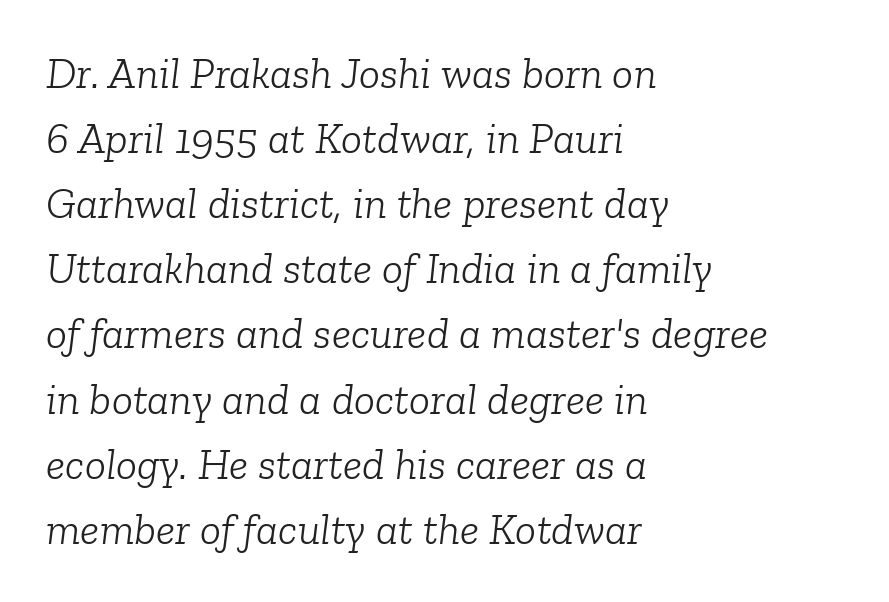
Q: Is the text bold? A: No.
Q: Is the text italic (slanted)? A: Yes, it leans right by about 6 degrees.
Q: Is the typeface a serif or a sans-serif typeface? A: Serif.
Q: Is the text underlined? A: No.
Q: How is the paragraph aligned? A: Left-aligned.
Q: Is the spacing between letters normal or unusually wide? A: Normal.
Q: Is the spacing between lines tight, normal or loose? A: Normal.
Q: Width (condensed, normal, or wide)? A: Normal.
Q: Stroke contrast? A: Low.
Q: x-height? A: Medium.
Q: Monospaced? A: No.
